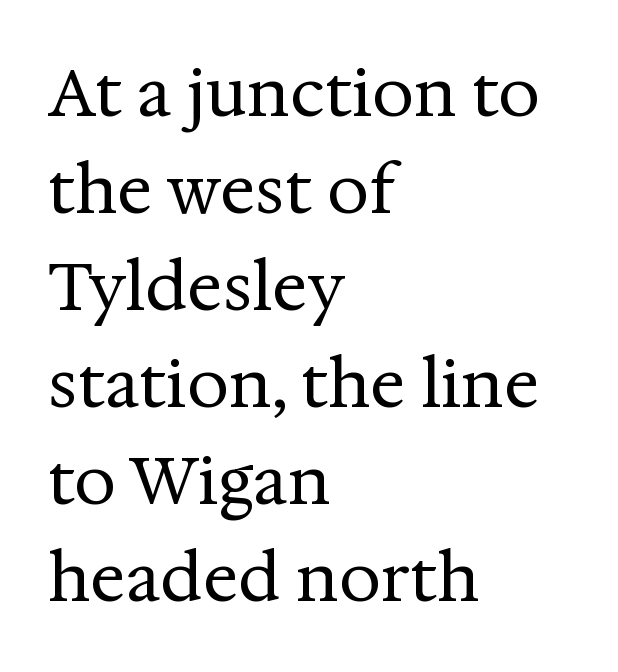
{"serif": "yes", "italic": "no", "bold": "no", "weight": "regular", "width": "normal", "stroke_contrast": "medium", "x_height": "medium", "monospaced": "no", "underline": "no", "align": "left", "line_spacing": "normal", "line_spacing_ratio": 1.47, "letter_spacing": "normal", "letter_spacing_em": 0.0, "glyph_px": 66}
